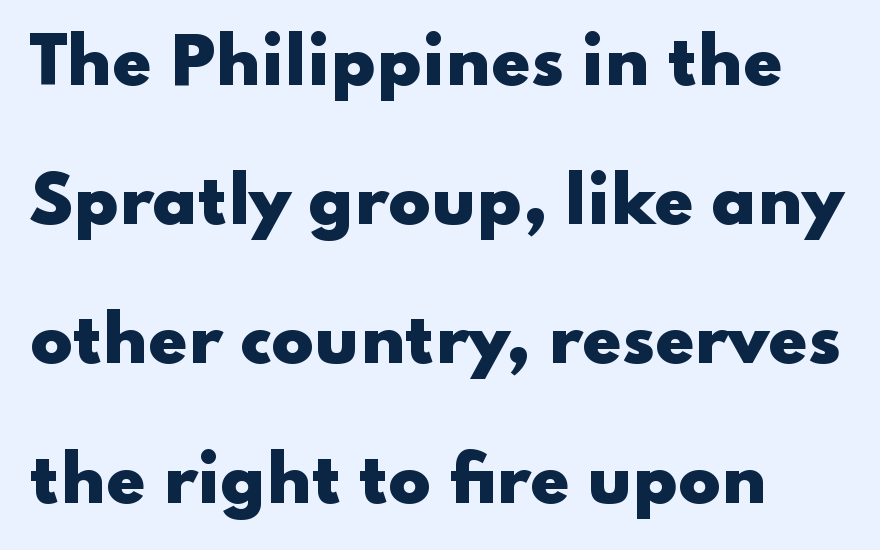
The image shows 63 px heavy, wide sans-serif type, upright; set left-aligned, loose line spacing (2.21x), normal letter spacing, not underlined; low stroke contrast and a small x-height.
